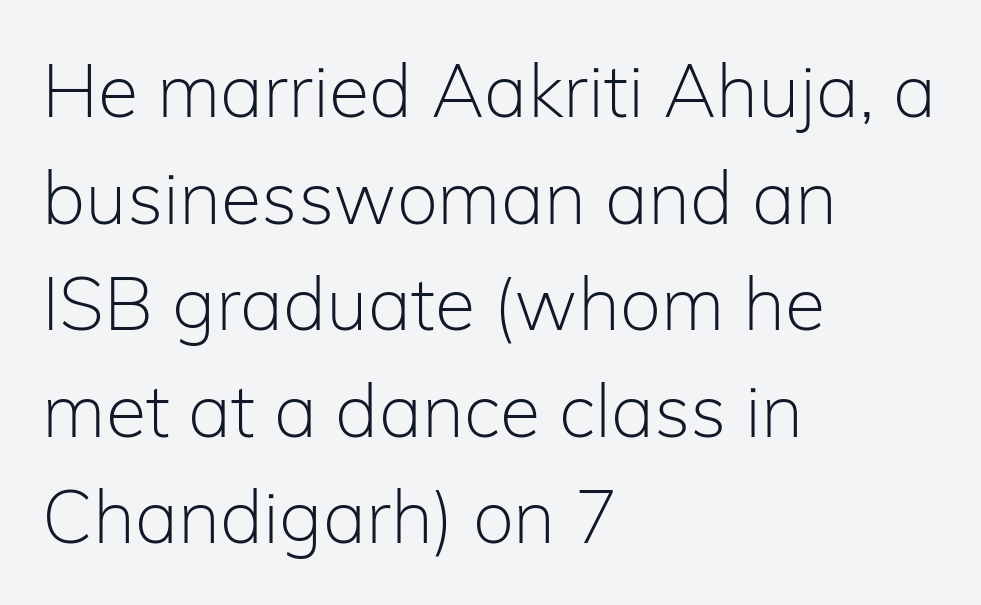
Q: Is the text bold? A: No.
Q: Is the text italic (slanted)? A: No, it is upright.
Q: Is the typeface a serif or a sans-serif typeface? A: Sans-serif.
Q: Is the text underlined? A: No.
Q: How is the paragraph aligned? A: Left-aligned.
Q: Is the spacing between letters normal or unusually wide? A: Normal.
Q: Is the spacing between lines tight, normal or loose? A: Normal.
Q: Width (condensed, normal, or wide)? A: Normal.
Q: Stroke contrast? A: Low.
Q: x-height? A: Medium.
Q: Monospaced? A: No.
